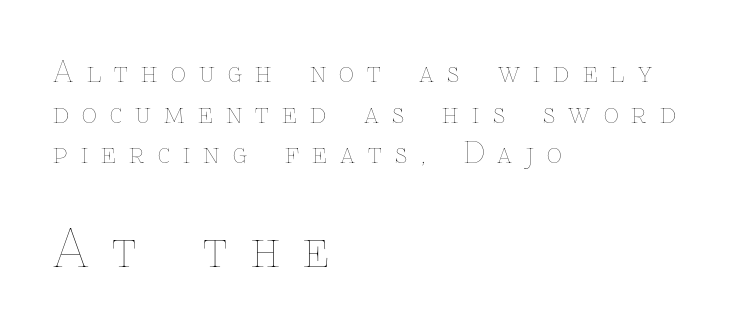
Q: Is the text bold? A: No.
Q: Is the text italic (slanted)? A: No, it is upright.
Q: Is the text underlined? A: No.
Q: How is the paragraph aligned? A: Left-aligned.
Q: Is the spacing between letters normal or unusually wide? A: Unusually wide.
Q: Is the spacing between lines tight, normal or loose? A: Normal.
Q: Which block of text is set in a larger size, the first (top) or the second (bottom)? A: The second (bottom) one.
Q: Width (condensed, normal, or wide)? A: Normal.
Q: Stroke contrast? A: Low.
Q: x-height? A: Medium.
Q: Monospaced? A: No.
